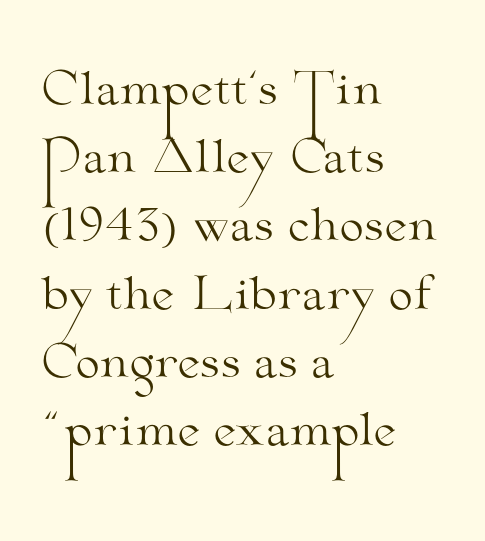
{"serif": "yes", "italic": "no", "bold": "no", "weight": "light", "width": "wide", "stroke_contrast": "medium", "x_height": "small", "monospaced": "no", "underline": "no", "align": "left", "line_spacing": "normal", "line_spacing_ratio": 1.55, "letter_spacing": "normal", "letter_spacing_em": 0.0, "glyph_px": 44}
